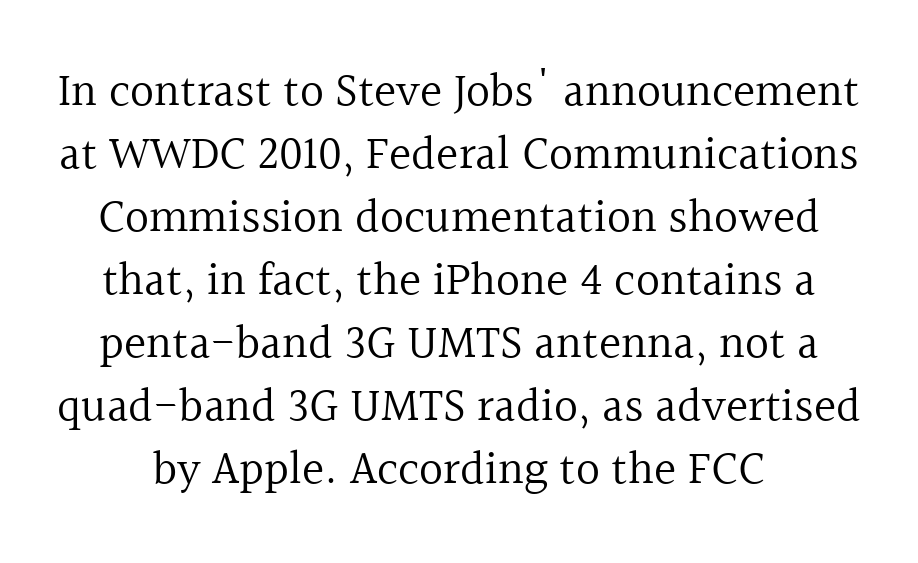
The image shows 47 px regular-weight serif type, upright; set normal line spacing (1.34x), normal letter spacing, not underlined; a medium x-height.
